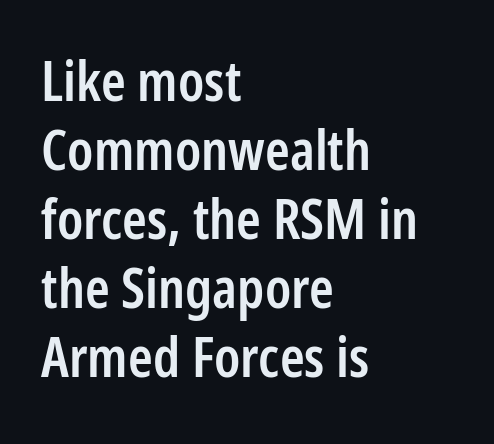
{"serif": "no", "italic": "no", "bold": "semi", "weight": "semibold", "width": "condensed", "stroke_contrast": "low", "x_height": "medium", "monospaced": "no", "underline": "no", "align": "left", "line_spacing_ratio": 1.23, "letter_spacing": "normal", "letter_spacing_em": 0.0, "glyph_px": 56}
